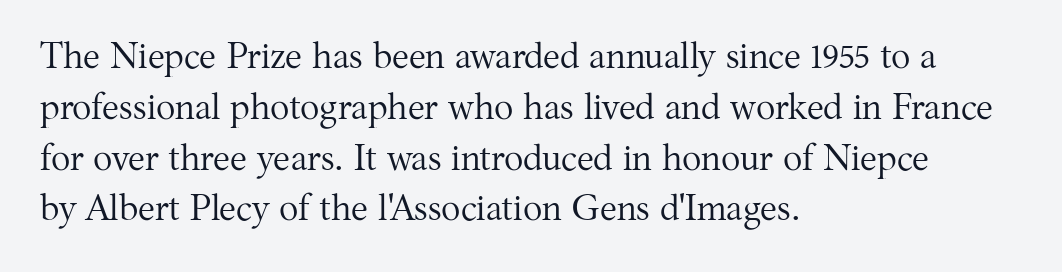
Q: Is the text bold? A: No.
Q: Is the text italic (slanted)? A: No, it is upright.
Q: Is the typeface a serif or a sans-serif typeface? A: Serif.
Q: Is the text underlined? A: No.
Q: How is the paragraph aligned? A: Left-aligned.
Q: Is the spacing between letters normal or unusually wide? A: Normal.
Q: Is the spacing between lines tight, normal or loose? A: Normal.
Q: Width (condensed, normal, or wide)? A: Normal.
Q: Stroke contrast? A: Medium.
Q: x-height? A: Medium.
Q: Monospaced? A: No.
